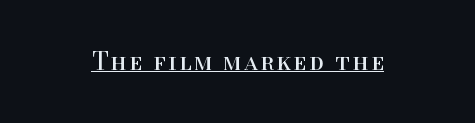
Q: Is the text bold? A: No.
Q: Is the text italic (slanted)? A: No, it is upright.
Q: Is the text underlined? A: Yes.
